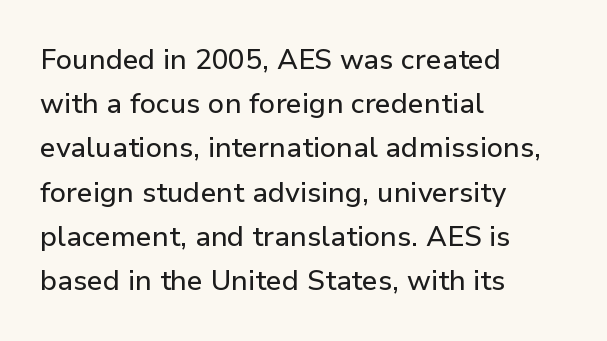
The image shows 28 px sans-serif type, upright; set left-aligned, normal line spacing (1.58x), normal letter spacing, not underlined; low stroke contrast and a medium x-height.
